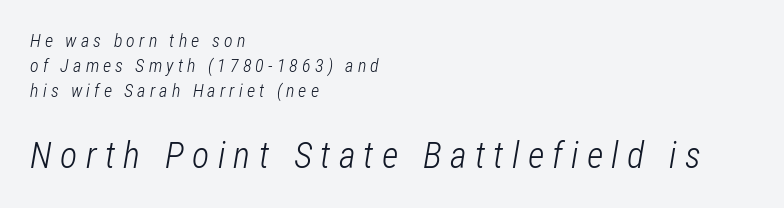
The image shows 36 px light, condensed type, italic (leaning right); set left-aligned, normal line spacing (1.4x), unusually wide letter spacing (+0.23 em), not underlined; the second (bottom) block is 2.0x larger; low stroke contrast and a medium x-height.
